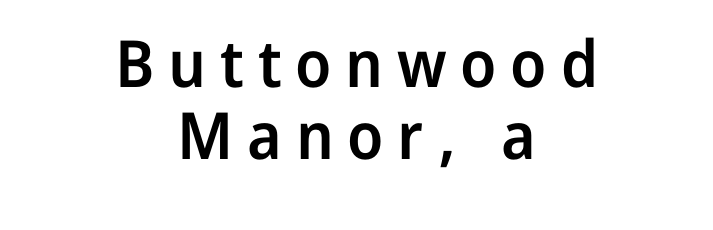
A typesetter would label this face a sans. Ordinary non-slanted type is in use. You could barely slide anything between these rows. The lines are quadded center. These lines are rendered in a variable-pitch font.
